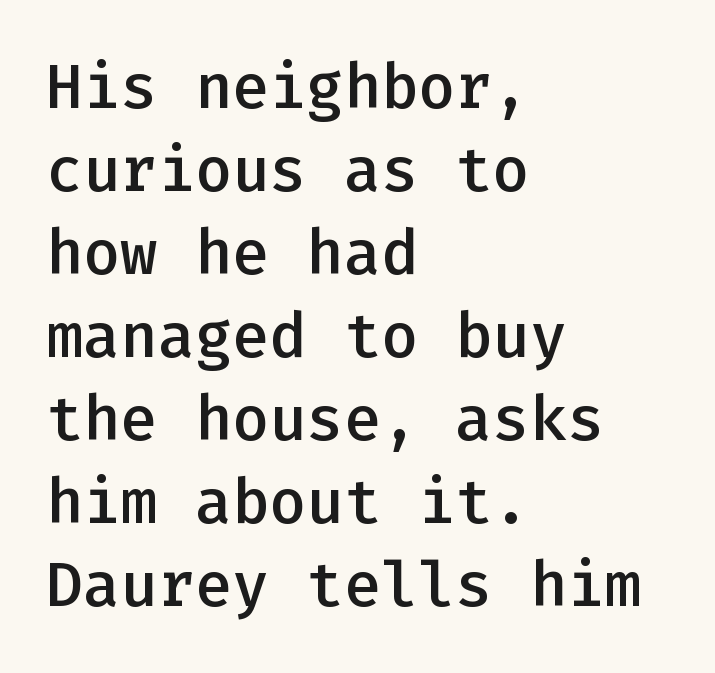
{"serif": "no", "italic": "no", "bold": "semi", "weight": "semibold", "width": "normal", "stroke_contrast": "low", "x_height": "medium", "monospaced": "yes", "underline": "no", "align": "left", "line_spacing": "normal", "line_spacing_ratio": 1.34, "letter_spacing": "normal", "letter_spacing_em": 0.0, "glyph_px": 62}
